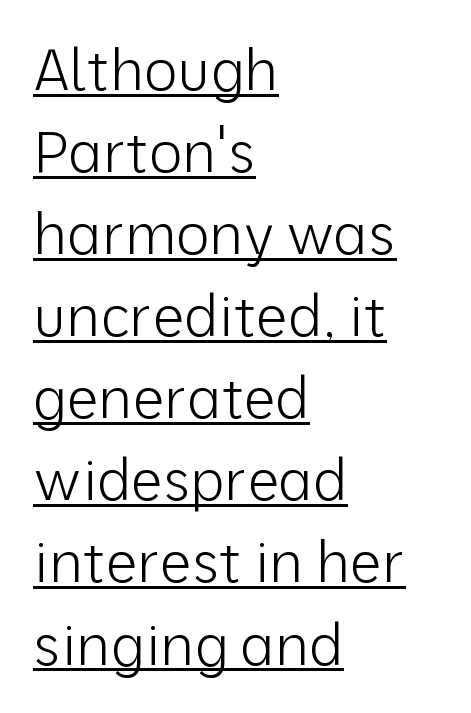
Q: Is the text bold? A: No.
Q: Is the text italic (slanted)? A: No, it is upright.
Q: Is the typeface a serif or a sans-serif typeface? A: Sans-serif.
Q: Is the text underlined? A: Yes.
Q: How is the paragraph aligned? A: Left-aligned.
Q: Is the spacing between letters normal or unusually wide? A: Normal.
Q: Is the spacing between lines tight, normal or loose? A: Normal.
Q: Width (condensed, normal, or wide)? A: Normal.
Q: Stroke contrast? A: Low.
Q: x-height? A: Medium.
Q: Monospaced? A: No.
